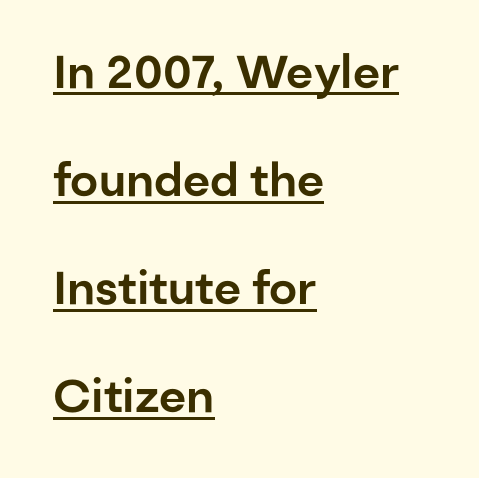
Q: Is the text italic (slanted)? A: No, it is upright.
Q: Is the typeface a serif or a sans-serif typeface? A: Sans-serif.
Q: Is the text underlined? A: Yes.
Q: How is the paragraph aligned? A: Left-aligned.
Q: Is the spacing between letters normal or unusually wide? A: Normal.
Q: Is the spacing between lines tight, normal or loose? A: Loose.
Q: Width (condensed, normal, or wide)? A: Normal.
Q: Stroke contrast? A: Low.
Q: x-height? A: Medium.
Q: Monospaced? A: No.
